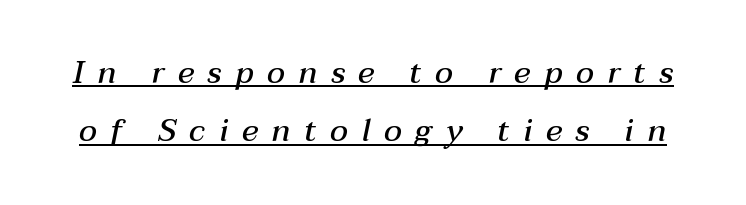
{"italic": "yes", "lean": "right", "slant_degrees": 12, "bold": "semi", "weight": "semibold", "width": "normal", "stroke_contrast": "medium", "x_height": "medium", "monospaced": "no", "underline": "yes", "line_spacing_ratio": 1.88, "letter_spacing": "wide", "letter_spacing_em": 0.44, "glyph_px": 31}
